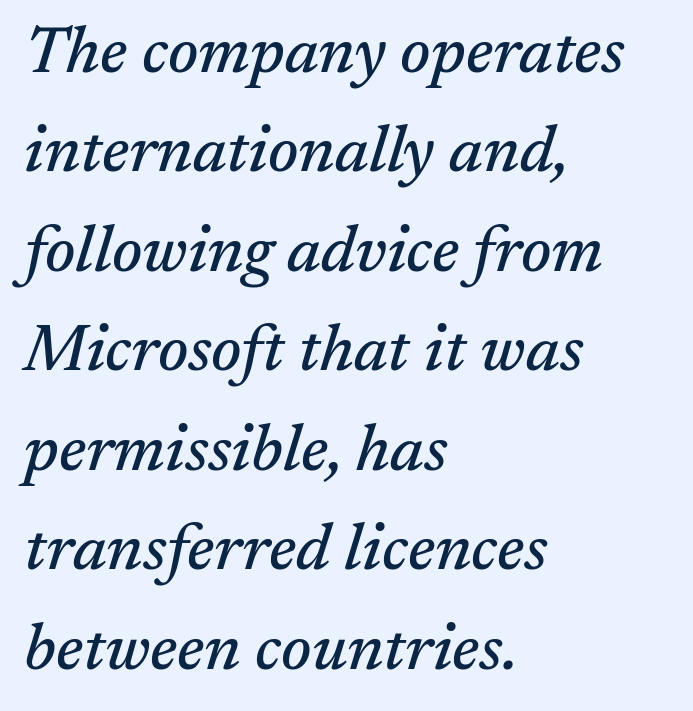
The image shows 65 px serif type, italic (leaning right); set left-aligned, normal line spacing (1.53x), normal letter spacing, not underlined; medium stroke contrast and a medium x-height.
